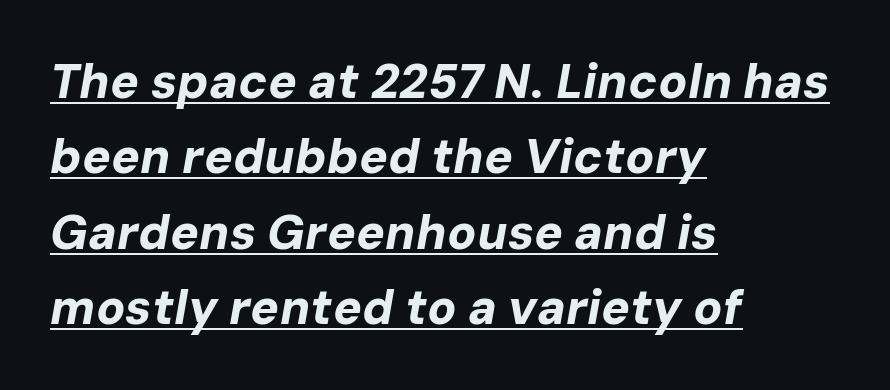
What decoration does the sample have? An underline. A typesetter would call this zero additional tracking. One glance says typical: line gaps are just what's usual. The passage shown is typed in a proportional face where columns would drift. These lines are set flush left with a ragged right edge.
